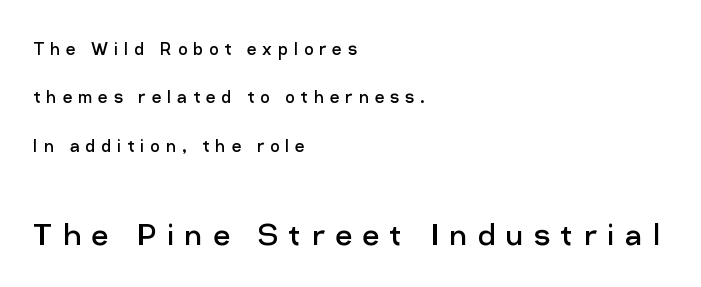
{"serif": "no", "italic": "no", "bold": "no", "weight": "regular", "width": "normal", "stroke_contrast": "low", "x_height": "medium", "monospaced": "no", "underline": "no", "align": "left", "line_spacing": "loose", "line_spacing_ratio": 2.3, "letter_spacing": "wide", "letter_spacing_em": 0.28, "larger_block": "second", "size_ratio": 1.76, "glyph_px": 37}
